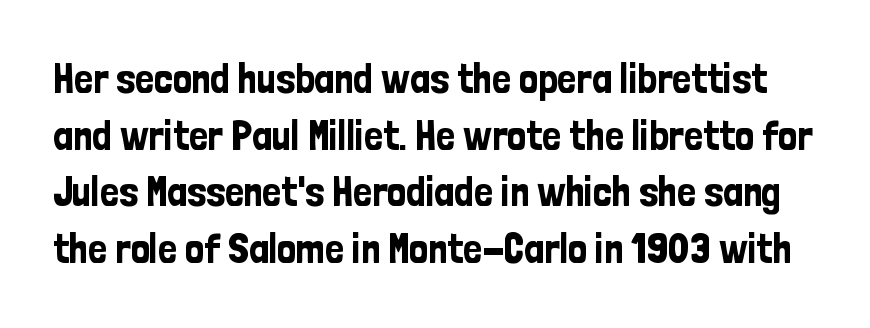
The rows are spaced the way most documents space them. Nothing sits at the stroke ends, so this counts as sans-serif. Think of a printed novel: that variable character pitch is what you see here. Quick note: not italic, upright. Inter-character spacing is left at the font's built-in metrics. The glyphs are unaccompanied by any horizontal stroke below them.
